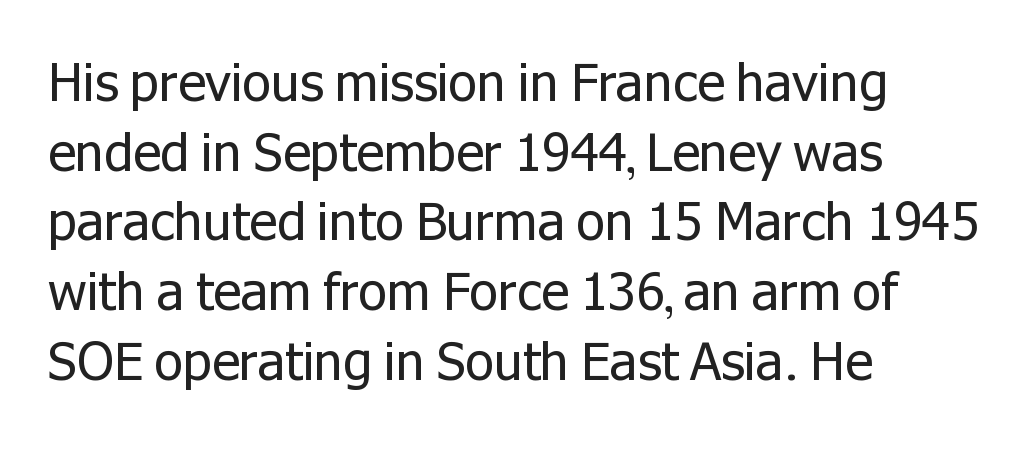
This rendering leaves character spacing at its baseline value. Where is the straight margin? On the left. The foot of each line stays bare and open. This sample has the flowing, uneven cadence of proportional lettering.
